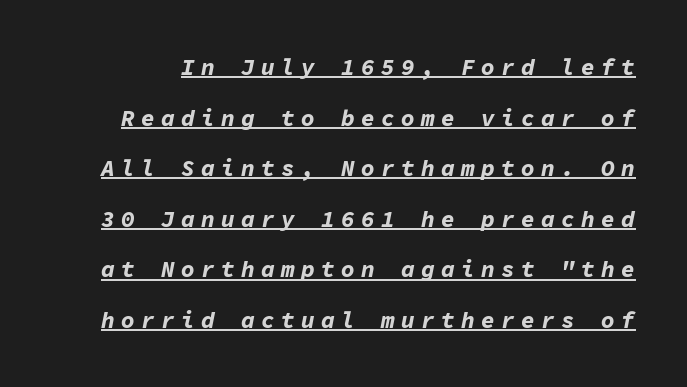
{"italic": "yes", "lean": "right", "slant_degrees": 11, "bold": "yes", "underline": "yes", "line_spacing": "loose", "line_spacing_ratio": 2.2, "letter_spacing": "wide", "letter_spacing_em": 0.27, "glyph_px": 23}
